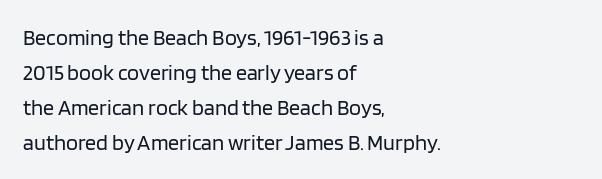
The image shows 22 px text type, upright; set left-aligned, normal line spacing (1.59x), normal letter spacing, not underlined.
